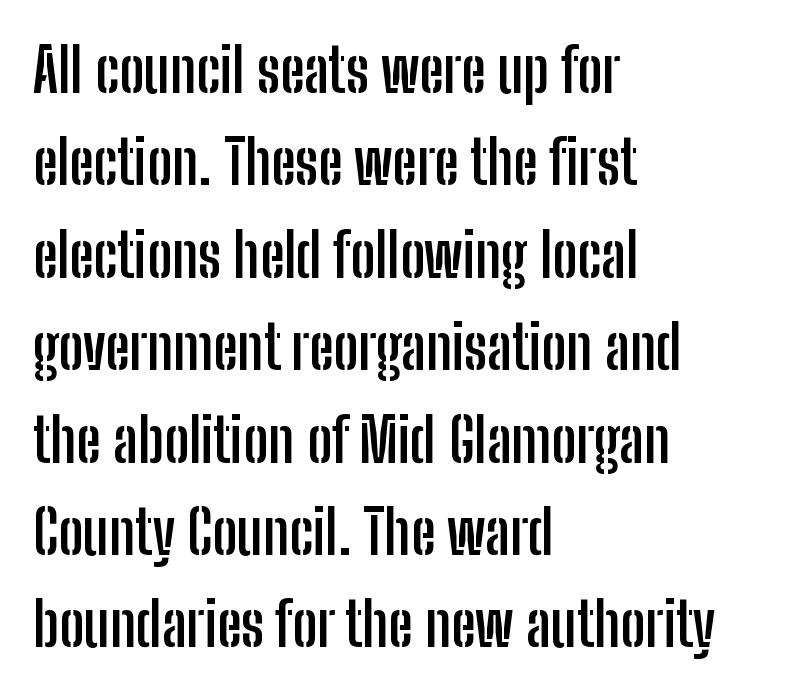
Q: Is the text bold? A: Yes.
Q: Is the text italic (slanted)? A: No, it is upright.
Q: Is the typeface a serif or a sans-serif typeface? A: Sans-serif.
Q: Is the text underlined? A: No.
Q: How is the paragraph aligned? A: Left-aligned.
Q: Is the spacing between letters normal or unusually wide? A: Normal.
Q: Is the spacing between lines tight, normal or loose? A: Normal.
Q: Width (condensed, normal, or wide)? A: Condensed.
Q: Stroke contrast? A: Low.
Q: x-height? A: Medium.
Q: Monospaced? A: No.
